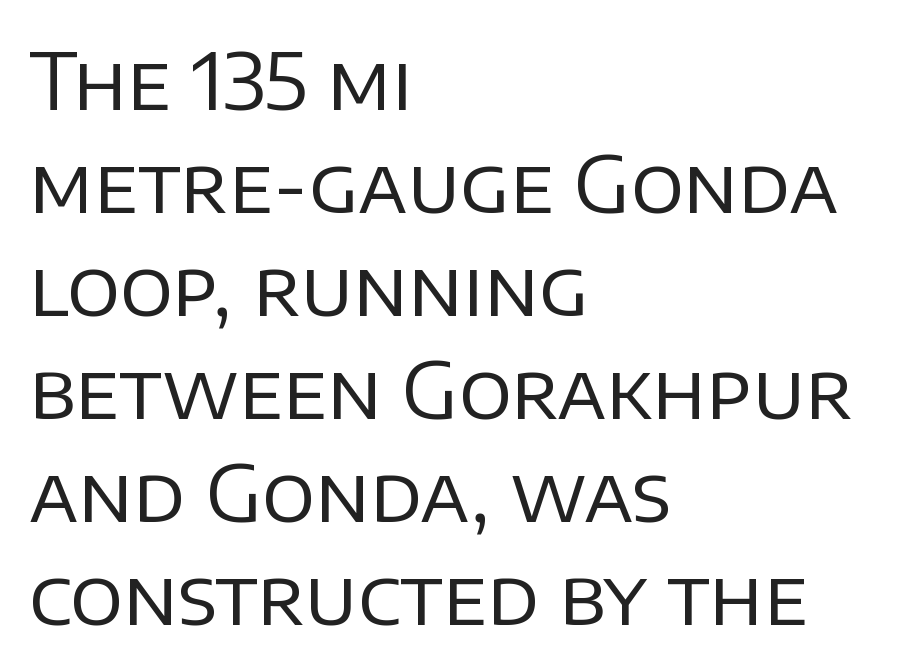
{"serif": "no", "italic": "no", "bold": "no", "weight": "regular", "width": "normal", "stroke_contrast": "low", "x_height": "large", "monospaced": "no", "underline": "no", "align": "left", "line_spacing": "normal", "line_spacing_ratio": 1.32, "letter_spacing": "normal", "letter_spacing_em": 0.0, "glyph_px": 78}
